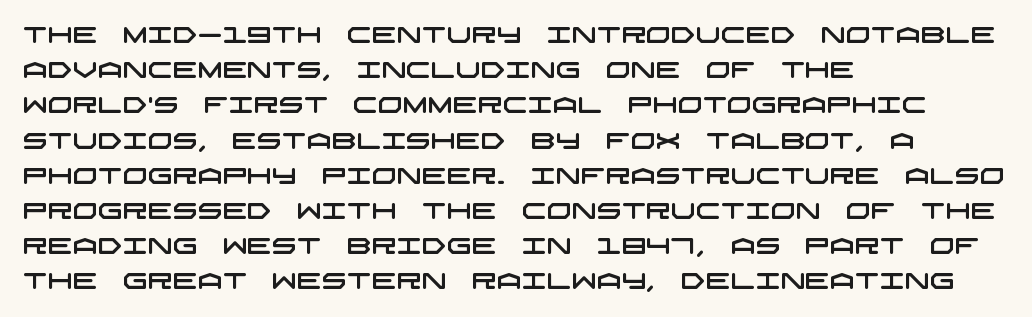
{"underline": "no", "align": "left", "line_spacing": "normal", "line_spacing_ratio": 1.6, "letter_spacing": "normal", "letter_spacing_em": 0.0, "glyph_px": 22}
